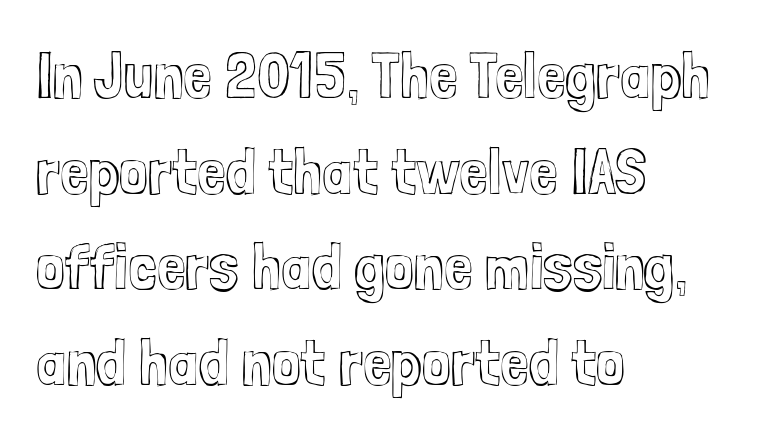
{"italic": "no", "width": "condensed", "x_height": "medium", "monospaced": "no", "underline": "no", "align": "left", "line_spacing": "normal", "line_spacing_ratio": 1.47, "letter_spacing": "normal", "letter_spacing_em": 0.0, "glyph_px": 65}
